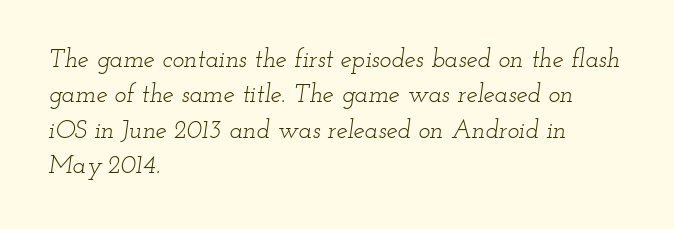
The rendering keeps characters at their native spacing. Compared with typical paragraphs, the rows here are spaced about the same. The passage is arranged the way most books set body copy — flush left. Any mark beneath the type? The region is blank.
